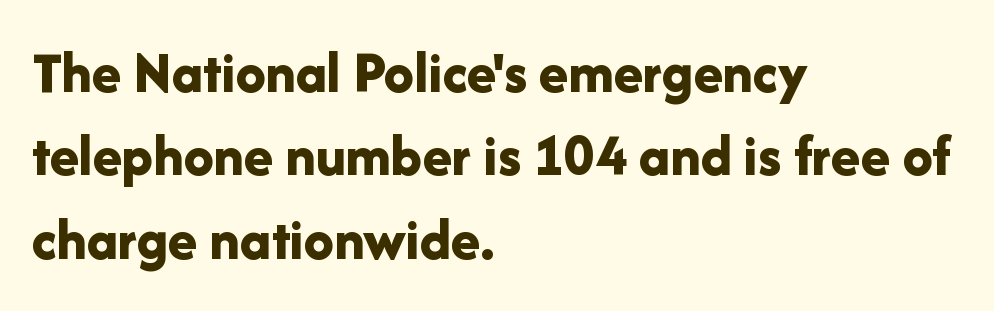
{"serif": "no", "italic": "no", "bold": "yes", "weight": "bold", "width": "normal", "stroke_contrast": "low", "x_height": "medium", "monospaced": "no", "underline": "no", "align": "left", "line_spacing": "normal", "line_spacing_ratio": 1.39, "letter_spacing": "normal", "letter_spacing_em": 0.0, "glyph_px": 60}
